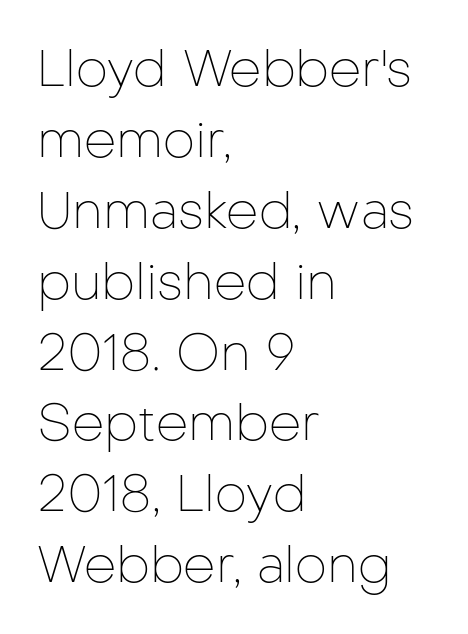
Q: Is the text bold? A: No.
Q: Is the text italic (slanted)? A: No, it is upright.
Q: Is the typeface a serif or a sans-serif typeface? A: Sans-serif.
Q: Is the text underlined? A: No.
Q: How is the paragraph aligned? A: Left-aligned.
Q: Is the spacing between letters normal or unusually wide? A: Normal.
Q: Is the spacing between lines tight, normal or loose? A: Normal.
Q: Width (condensed, normal, or wide)? A: Normal.
Q: Stroke contrast? A: Low.
Q: x-height? A: Medium.
Q: Monospaced? A: No.
